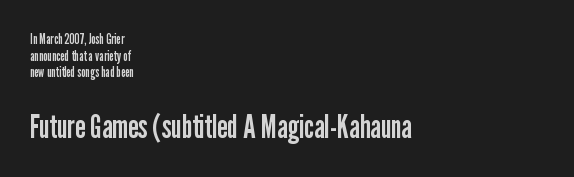
Q: Is the text bold? A: No.
Q: Is the text italic (slanted)? A: No, it is upright.
Q: Is the typeface a serif or a sans-serif typeface? A: Sans-serif.
Q: Is the text underlined? A: No.
Q: How is the paragraph aligned? A: Left-aligned.
Q: Is the spacing between letters normal or unusually wide? A: Normal.
Q: Which block of text is set in a larger size, the first (top) or the second (bottom)? A: The second (bottom) one.
Q: Width (condensed, normal, or wide)? A: Condensed.
Q: Stroke contrast? A: Low.
Q: x-height? A: Medium.
Q: Monospaced? A: No.
